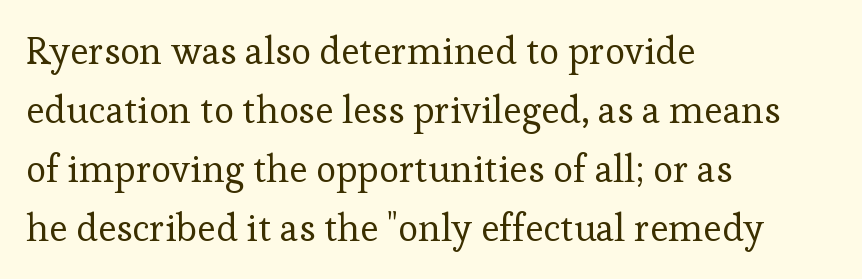
Notice how the passage keeps a crisp vertical edge on the left only. A bare baseline throughout the passage. Looks like regular typesetting: each glyph gets only the width it needs. What kind of face is this? One with serifs. Is the stroke heavy? The answer is a plain regular-or-lighter.
